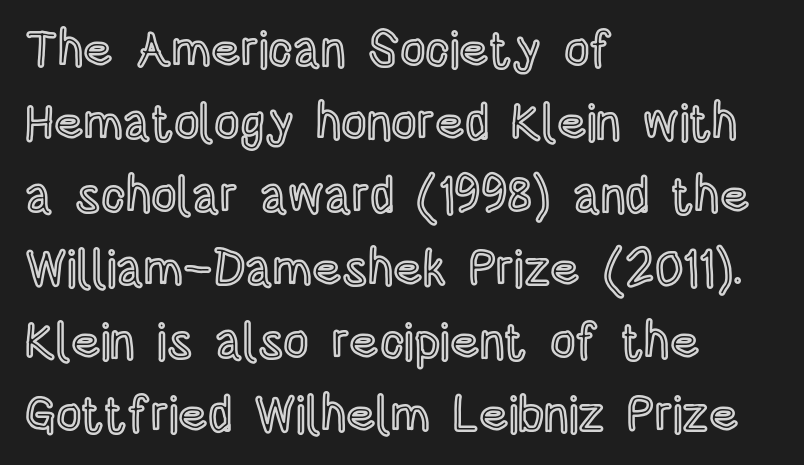
Q: Is the text italic (slanted)? A: No, it is upright.
Q: Is the text underlined? A: No.
Q: How is the paragraph aligned? A: Left-aligned.
Q: Is the spacing between letters normal or unusually wide? A: Normal.
Q: Is the spacing between lines tight, normal or loose? A: Normal.
Q: Width (condensed, normal, or wide)? A: Condensed.
Q: x-height? A: Large.
Q: Monospaced? A: No.
